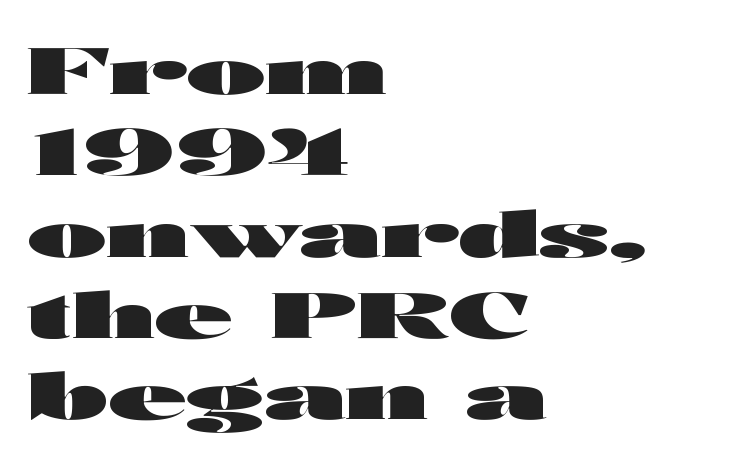
The image shows 64 px heavy, wide sans-serif type, upright; set left-aligned, normal line spacing (1.27x), normal letter spacing, not underlined; high stroke contrast and a medium x-height.
